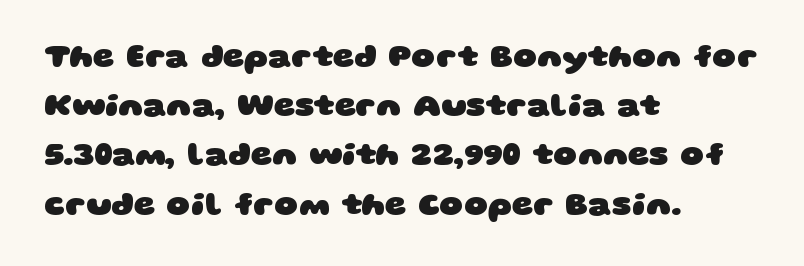
The image shows 33 px heavy, wide sans-serif type; set left-aligned, normal line spacing (1.49x), normal letter spacing, not underlined; low stroke contrast and a large x-height.
